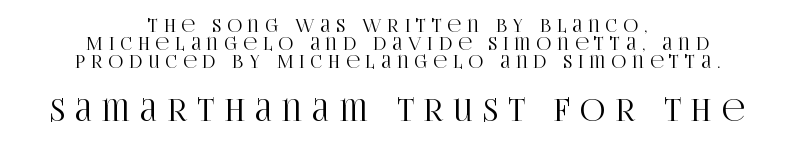
{"serif": "yes", "italic": "no", "width": "condensed", "stroke_contrast": "high", "x_height": "large", "monospaced": "no", "underline": "no", "align": "center", "line_spacing": "tight", "line_spacing_ratio": 1.01, "letter_spacing": "wide", "letter_spacing_em": 0.34, "larger_block": "second", "size_ratio": 1.72, "glyph_px": 31}
